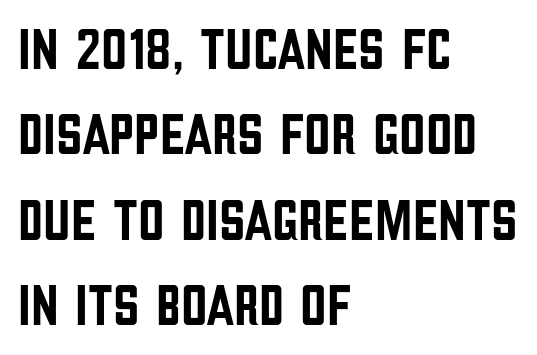
No feet cap the strokes, marking this as sans-serif type. Compared with a centered layout, this one pins lines to the left instead. Upright lettering throughout. Do the characters align in a grid? No, the font is proportional.
